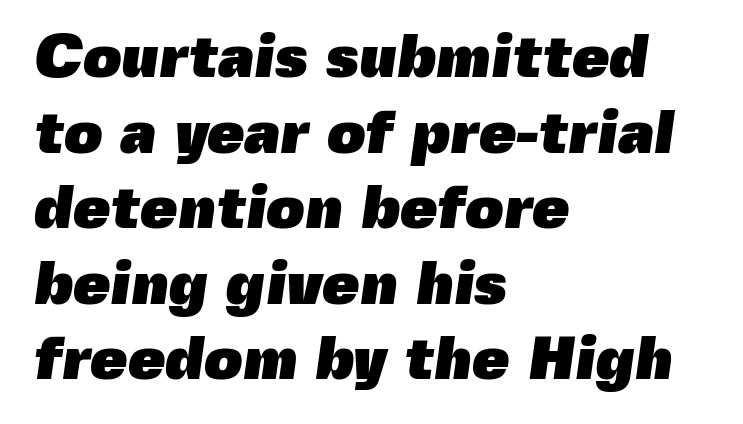
Q: Is the text bold? A: Yes.
Q: Is the typeface a serif or a sans-serif typeface? A: Sans-serif.
Q: Is the text underlined? A: No.
Q: How is the paragraph aligned? A: Left-aligned.
Q: Is the spacing between letters normal or unusually wide? A: Normal.
Q: Is the spacing between lines tight, normal or loose? A: Normal.
Q: Width (condensed, normal, or wide)? A: Normal.
Q: x-height? A: Medium.
Q: Monospaced? A: No.
